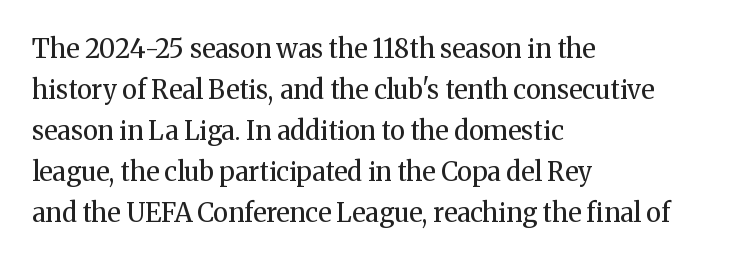
The image shows 26 px text type, upright; set left-aligned, normal line spacing (1.58x), normal letter spacing, not underlined.
